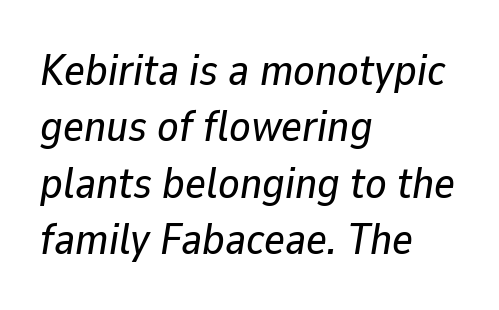
{"italic": "yes", "lean": "right", "slant_degrees": 9, "width": "normal", "stroke_contrast": "low", "x_height": "medium", "monospaced": "no", "underline": "no", "align": "left", "line_spacing": "normal", "line_spacing_ratio": 1.28, "letter_spacing": "normal", "letter_spacing_em": 0.0, "glyph_px": 44}
